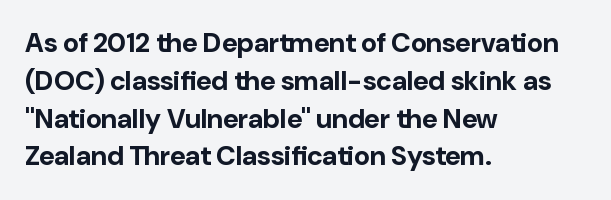
Line spacing here is normal. The baseline area is clear. This sample uses an upright cut, with every glyph sitting square on the baseline. These lines keep a tight, regular rhythm from letter to letter. Line beginnings align vertically; line endings do not.
